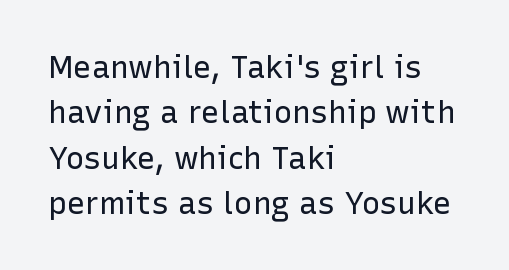
The image shows 31 px regular-weight sans-serif type, upright; set left-aligned, normal line spacing (1.46x), normal letter spacing, not underlined; low stroke contrast and a medium x-height.
